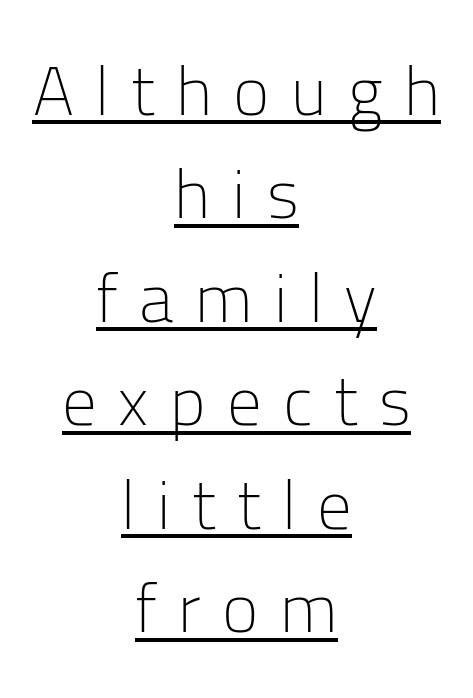
{"serif": "no", "italic": "no", "bold": "no", "weight": "light", "width": "normal", "stroke_contrast": "low", "x_height": "medium", "monospaced": "no", "underline": "yes", "align": "center", "line_spacing": "normal", "line_spacing_ratio": 1.5, "letter_spacing": "wide", "letter_spacing_em": 0.31, "glyph_px": 69}
